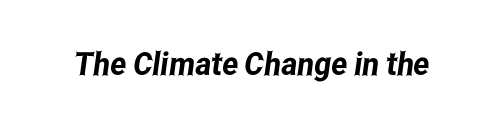
Spacing between characters is what you'd get straight out of the box. You can tell from the bare stems that sans-serif type was used. Just letters on the line, the space beneath them empty. The passage shown is typed in a proportional face where columns would drift.
